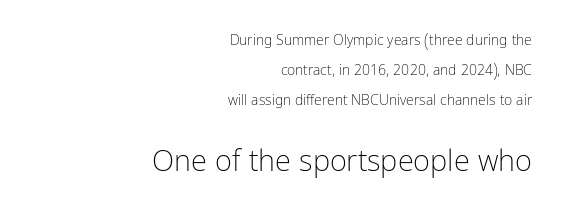
Q: Is the text bold? A: No.
Q: Is the text italic (slanted)? A: No, it is upright.
Q: Is the typeface a serif or a sans-serif typeface? A: Sans-serif.
Q: Is the text underlined? A: No.
Q: How is the paragraph aligned? A: Right-aligned.
Q: Is the spacing between letters normal or unusually wide? A: Normal.
Q: Is the spacing between lines tight, normal or loose? A: Loose.
Q: Which block of text is set in a larger size, the first (top) or the second (bottom)? A: The second (bottom) one.
Q: Width (condensed, normal, or wide)? A: Normal.
Q: Stroke contrast? A: Low.
Q: x-height? A: Medium.
Q: Monospaced? A: No.
